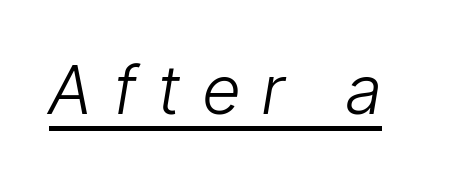
Q: Is the text bold? A: No.
Q: Is the text italic (slanted)? A: Yes, it leans right by about 9 degrees.
Q: Is the text underlined? A: Yes.
Q: Is the spacing between letters normal or unusually wide? A: Unusually wide.
Q: Width (condensed, normal, or wide)? A: Condensed.
Q: Stroke contrast? A: Low.
Q: x-height? A: Medium.
Q: Monospaced? A: No.
